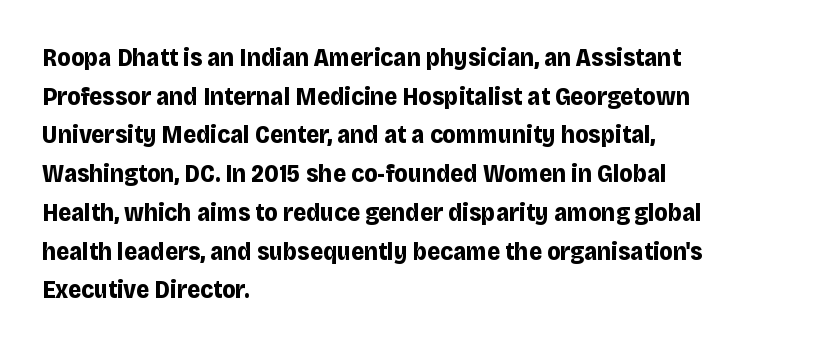
Q: Is the text bold? A: Yes.
Q: Is the text italic (slanted)? A: No, it is upright.
Q: Is the text underlined? A: No.
Q: How is the paragraph aligned? A: Left-aligned.
Q: Is the spacing between letters normal or unusually wide? A: Normal.
Q: Is the spacing between lines tight, normal or loose? A: Normal.
